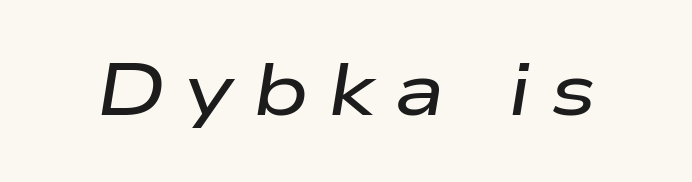
Q: Is the text italic (slanted)? A: Yes, it leans right by about 9 degrees.
Q: Is the text underlined? A: No.
Q: Is the spacing between letters normal or unusually wide? A: Unusually wide.
Q: Width (condensed, normal, or wide)? A: Wide.
Q: Stroke contrast? A: Low.
Q: x-height? A: Medium.
Q: Monospaced? A: No.
